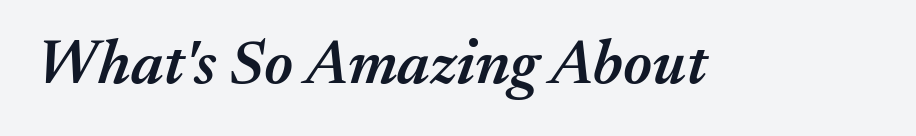
The image shows 63 px semibold type, italic (leaning right); set normal letter spacing, not underlined; medium stroke contrast and a medium x-height.
